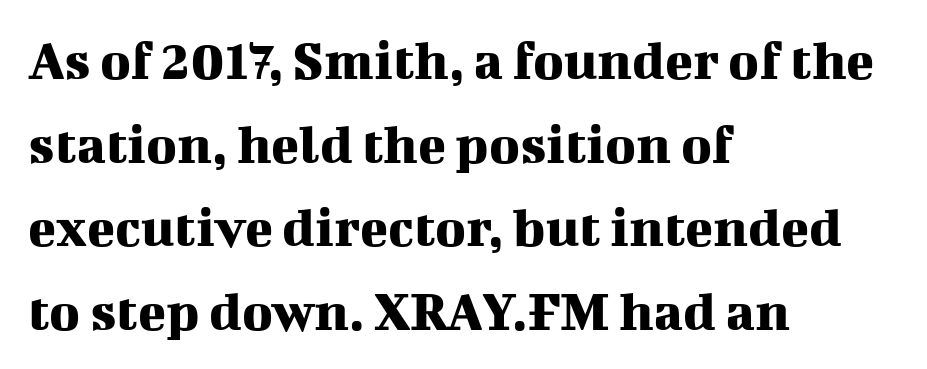
Q: Is the text italic (slanted)? A: No, it is upright.
Q: Is the typeface a serif or a sans-serif typeface? A: Serif.
Q: Is the text underlined? A: No.
Q: How is the paragraph aligned? A: Left-aligned.
Q: Is the spacing between letters normal or unusually wide? A: Normal.
Q: Is the spacing between lines tight, normal or loose? A: Normal.
Q: Width (condensed, normal, or wide)? A: Normal.
Q: Stroke contrast? A: Medium.
Q: x-height? A: Medium.
Q: Monospaced? A: No.
